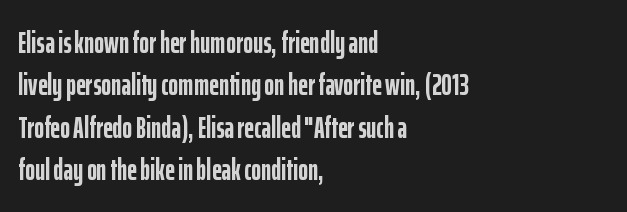
Q: Is the text bold? A: Yes.
Q: Is the text italic (slanted)? A: No, it is upright.
Q: Is the typeface a serif or a sans-serif typeface? A: Sans-serif.
Q: Is the text underlined? A: No.
Q: How is the paragraph aligned? A: Left-aligned.
Q: Is the spacing between letters normal or unusually wide? A: Normal.
Q: Is the spacing between lines tight, normal or loose? A: Normal.
Q: Width (condensed, normal, or wide)? A: Condensed.
Q: Stroke contrast? A: Low.
Q: x-height? A: Medium.
Q: Monospaced? A: No.
